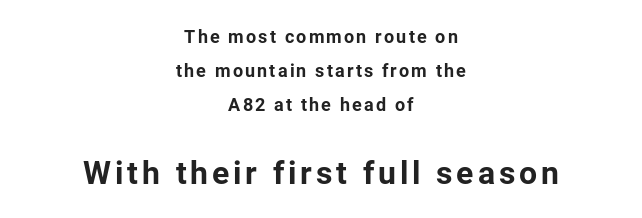
The image shows 32 px bold sans-serif type, upright; set centered, line spacing 1.89x, not underlined; the second (bottom) block is 1.78x larger; low stroke contrast and a medium x-height.
